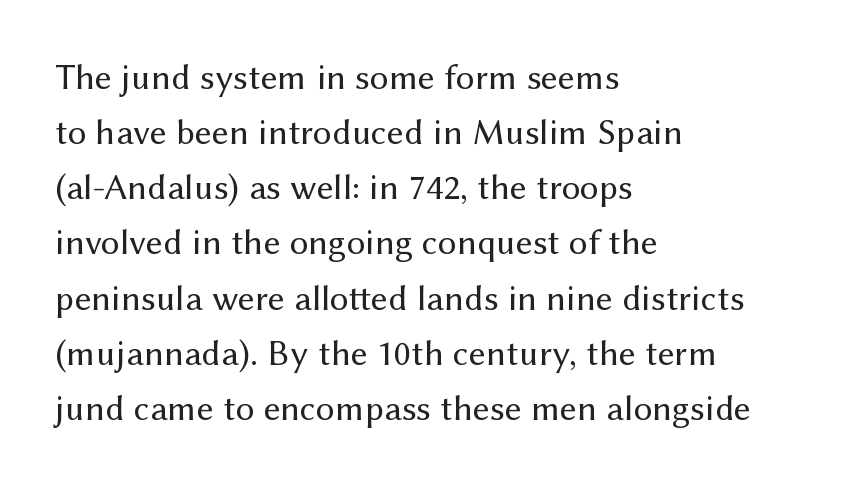
{"serif": "no", "italic": "no", "bold": "no", "weight": "regular", "width": "normal", "stroke_contrast": "medium", "x_height": "medium", "monospaced": "no", "underline": "no", "align": "left", "line_spacing": "normal", "line_spacing_ratio": 1.49, "letter_spacing": "normal", "letter_spacing_em": 0.0, "glyph_px": 37}
